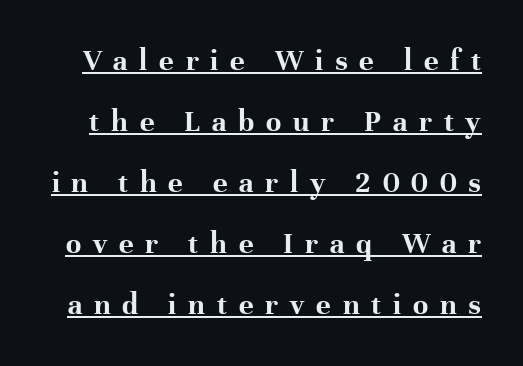
Q: Is the text bold? A: Yes.
Q: Is the text italic (slanted)? A: No, it is upright.
Q: Is the typeface a serif or a sans-serif typeface? A: Serif.
Q: Is the text underlined? A: Yes.
Q: Is the spacing between letters normal or unusually wide? A: Unusually wide.
Q: Is the spacing between lines tight, normal or loose? A: Loose.
Q: Width (condensed, normal, or wide)? A: Normal.
Q: Stroke contrast? A: High.
Q: x-height? A: Medium.
Q: Monospaced? A: No.
